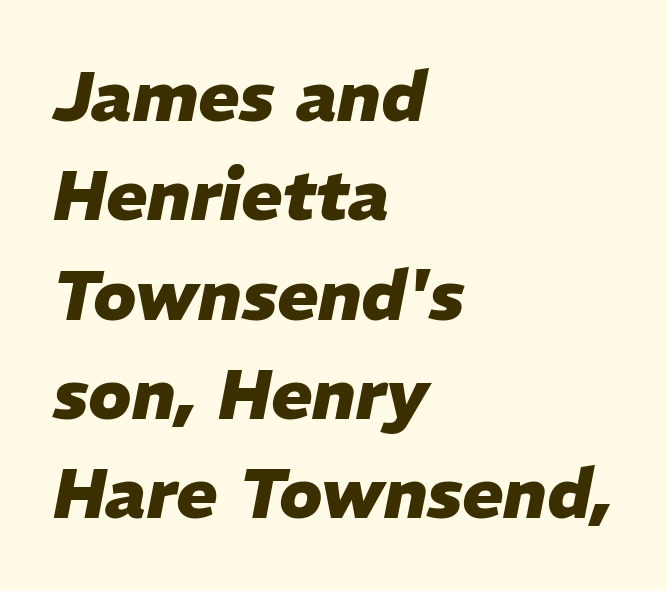
Q: Is the text bold? A: Yes.
Q: Is the text italic (slanted)? A: Yes, it leans right by about 11 degrees.
Q: Is the text underlined? A: No.
Q: How is the paragraph aligned? A: Left-aligned.
Q: Is the spacing between letters normal or unusually wide? A: Normal.
Q: Is the spacing between lines tight, normal or loose? A: Normal.
Q: Width (condensed, normal, or wide)? A: Normal.
Q: Stroke contrast? A: Low.
Q: x-height? A: Medium.
Q: Monospaced? A: No.
